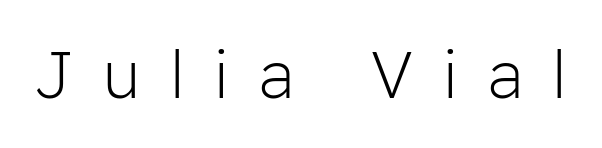
Students, note that the glyphs here are deliberately spaced far apart. A roman cut, with each character standing at attention. Varying glyph widths throughout — classic text-font behaviour. This is not heavy type; no bold has been used. Note: no serifs on the glyphs.
